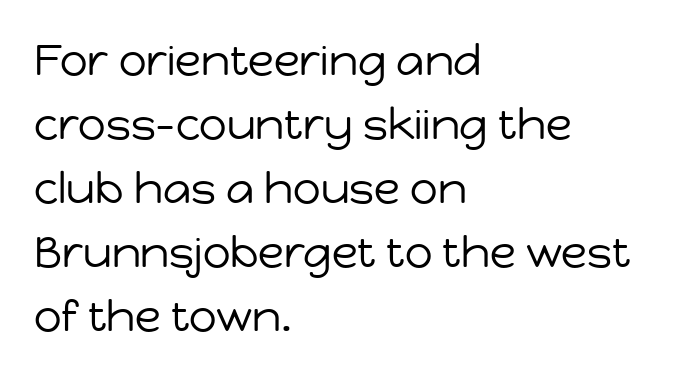
{"serif": "no", "italic": "no", "bold": "no", "weight": "regular", "width": "normal", "stroke_contrast": "low", "x_height": "medium", "monospaced": "no", "underline": "no", "align": "left", "line_spacing": "normal", "line_spacing_ratio": 1.49, "letter_spacing": "normal", "letter_spacing_em": 0.0, "glyph_px": 43}
